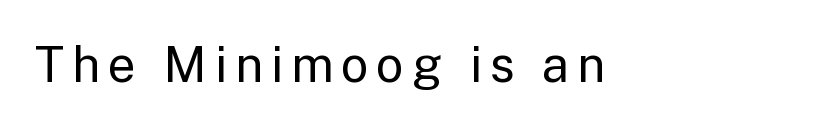
The string is rendered with underlining switched off. Weight class: somewhere from thin through regular. This is roman type, the default non-slanted kind. Each letter keeps its own natural width here, so spacing adapts to shape.
